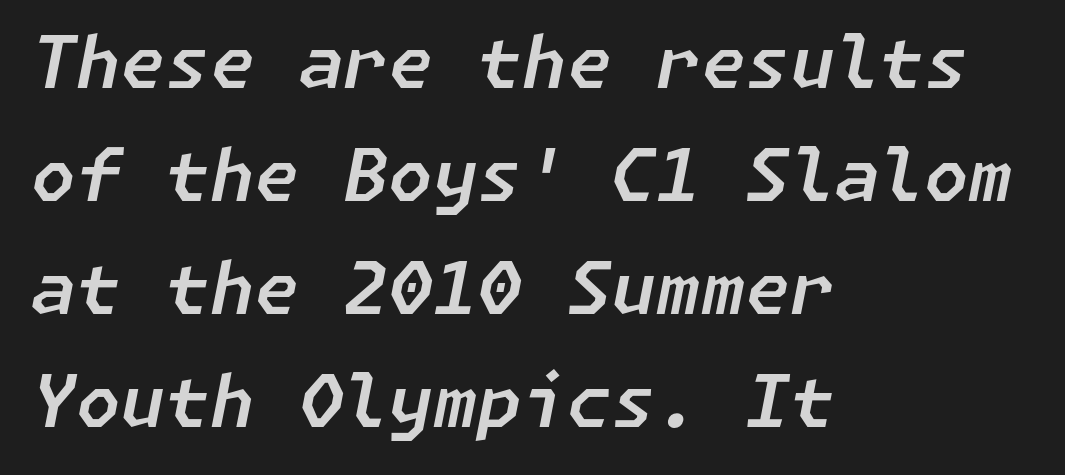
Evenly set lines give the paragraph a standard silhouette. The rendering anchors every line to the left-hand side. Is the letter spacing exaggerated? No — it looks like the ordinary default. Yep, that's italic — everything's leaning.
